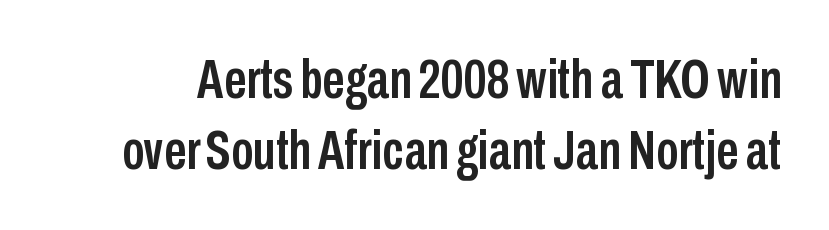
The image shows 56 px condensed sans-serif type, upright; set normal line spacing (1.27x), normal letter spacing, not underlined; low stroke contrast and a medium x-height.
